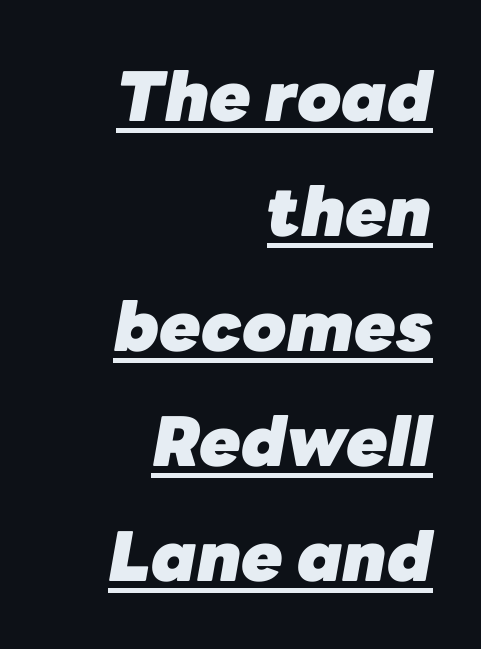
Students, note that the glyphs here touch the page at normal intervals. Rendered with sloped, italic letterforms. Every word sits above its own underline. This rendering uses right alignment, leaving the left contour irregular.
